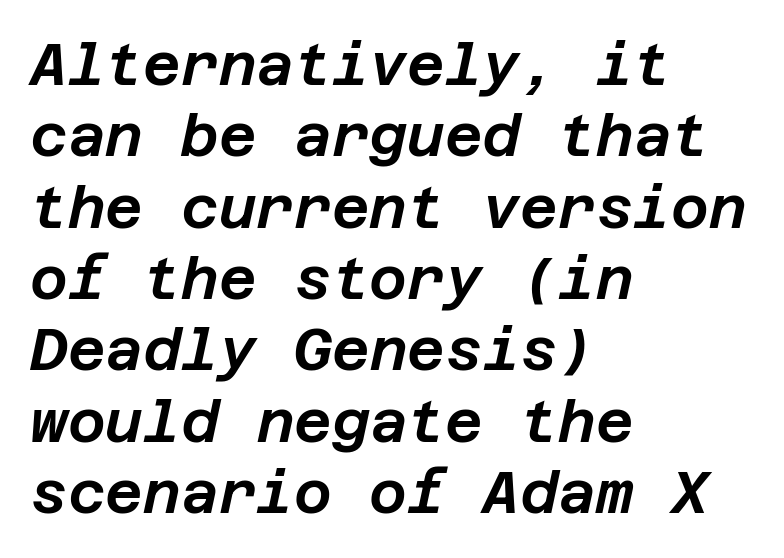
The image shows 58 px text type, italic (leaning right); set left-aligned, line spacing 1.23x, normal letter spacing, not underlined; low stroke contrast and a large x-height.
